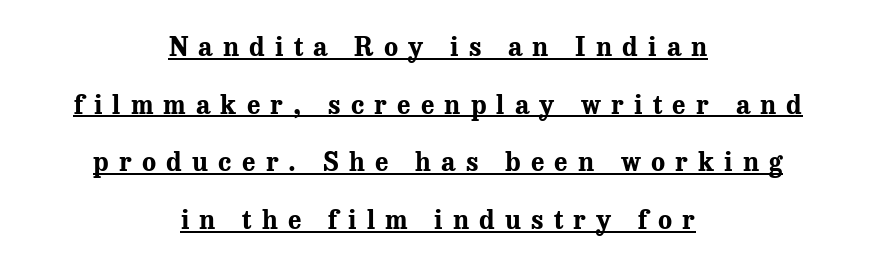
The vertical gap from one line to the next is large. There is plenty of visible air inserted between adjacent glyphs. Decoration check: the copy is underlined. Stroke thickness is high; the sample reads as a true bold.
